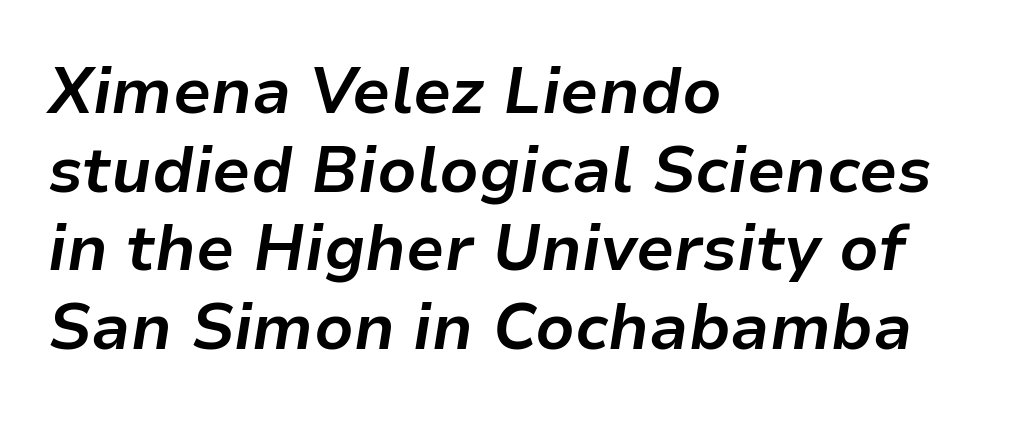
Q: Is the text bold? A: Yes.
Q: Is the text italic (slanted)? A: Yes, it leans right by about 9 degrees.
Q: Is the text underlined? A: No.
Q: How is the paragraph aligned? A: Left-aligned.
Q: Is the spacing between letters normal or unusually wide? A: Normal.
Q: Width (condensed, normal, or wide)? A: Normal.
Q: Stroke contrast? A: Low.
Q: x-height? A: Medium.
Q: Monospaced? A: No.
